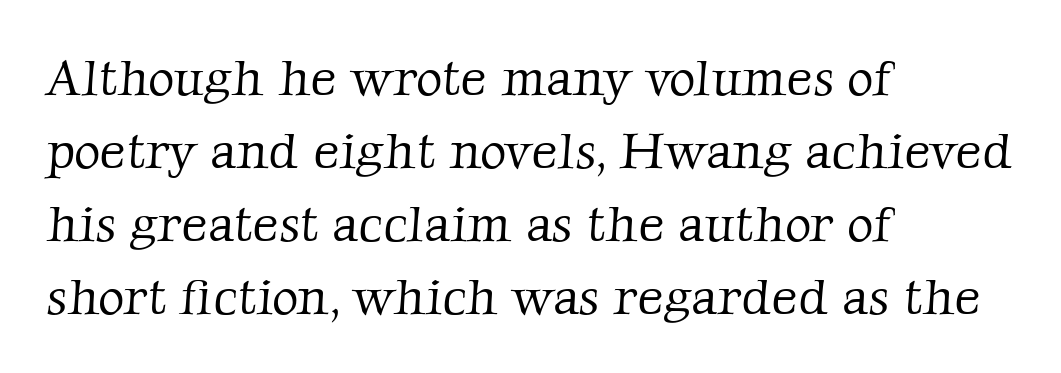
{"serif": "yes", "bold": "no", "weight": "light", "width": "normal", "stroke_contrast": "low", "x_height": "medium", "monospaced": "no", "underline": "no", "align": "left", "line_spacing": "normal", "line_spacing_ratio": 1.43, "letter_spacing": "normal", "letter_spacing_em": 0.0, "glyph_px": 51}
